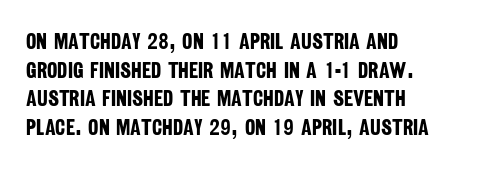
Q: Is the text bold? A: Yes.
Q: Is the text underlined? A: No.
Q: How is the paragraph aligned? A: Left-aligned.
Q: Is the spacing between letters normal or unusually wide? A: Normal.
Q: Is the spacing between lines tight, normal or loose? A: Normal.
